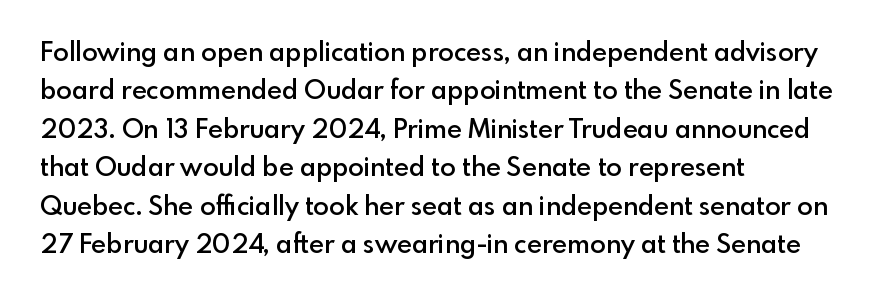
The image shows 26 px text type, upright; set left-aligned, normal line spacing (1.48x), normal letter spacing, not underlined.
